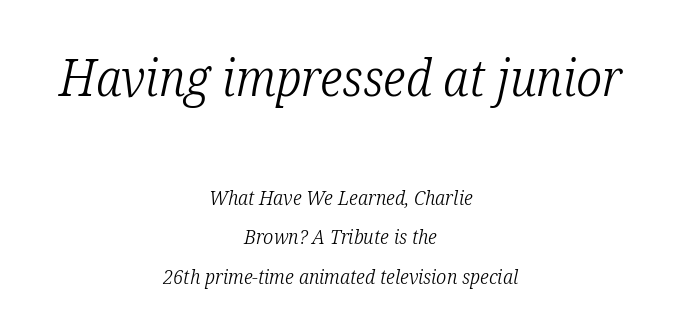
Q: Is the text bold? A: No.
Q: Is the text italic (slanted)? A: Yes, it leans right by about 12 degrees.
Q: Is the typeface a serif or a sans-serif typeface? A: Serif.
Q: Is the text underlined? A: No.
Q: How is the paragraph aligned? A: Centered.
Q: Is the spacing between letters normal or unusually wide? A: Normal.
Q: Is the spacing between lines tight, normal or loose? A: Loose.
Q: Which block of text is set in a larger size, the first (top) or the second (bottom)? A: The first (top) one.
Q: Width (condensed, normal, or wide)? A: Condensed.
Q: Stroke contrast? A: Low.
Q: x-height? A: Medium.
Q: Monospaced? A: No.
